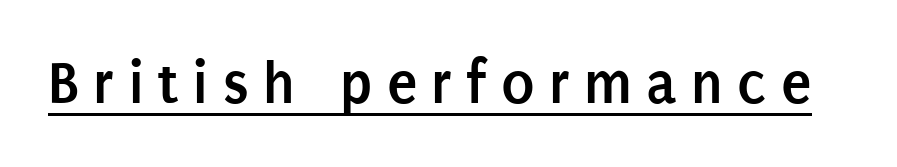
This is roman type, the default non-slanted kind. Note the varied advance widths — an 'i' is clearly narrower than an 'm'. A typesetter would label this face a sans. Pretty heavy lettering here — definitely bold. The rendering inserts visible extra space after every character.
